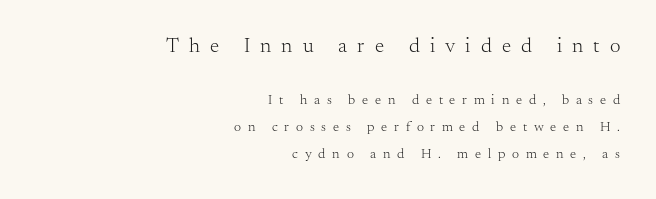
Q: Is the text bold? A: No.
Q: Is the text italic (slanted)? A: No, it is upright.
Q: Is the text underlined? A: No.
Q: How is the paragraph aligned? A: Right-aligned.
Q: Is the spacing between letters normal or unusually wide? A: Unusually wide.
Q: Is the spacing between lines tight, normal or loose? A: Loose.
Q: Which block of text is set in a larger size, the first (top) or the second (bottom)? A: The first (top) one.
